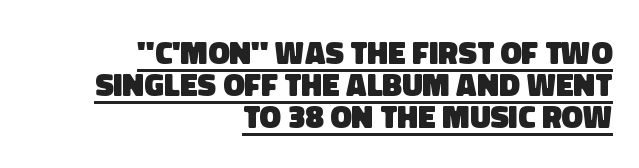
Q: Is the text bold? A: Yes.
Q: Is the typeface a serif or a sans-serif typeface? A: Sans-serif.
Q: Is the text underlined? A: Yes.
Q: How is the paragraph aligned? A: Right-aligned.
Q: Is the spacing between letters normal or unusually wide? A: Normal.
Q: Is the spacing between lines tight, normal or loose? A: Tight.
Q: Width (condensed, normal, or wide)? A: Normal.
Q: Stroke contrast? A: Low.
Q: x-height? A: Large.
Q: Monospaced? A: No.
